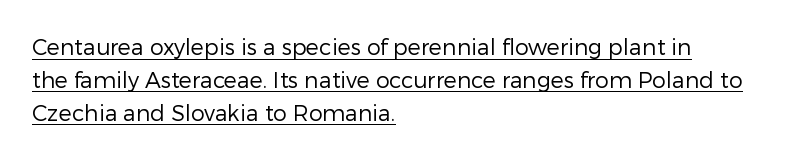
Q: Is the text bold? A: No.
Q: Is the text italic (slanted)? A: No, it is upright.
Q: Is the text underlined? A: Yes.
Q: How is the paragraph aligned? A: Left-aligned.
Q: Is the spacing between letters normal or unusually wide? A: Normal.
Q: Is the spacing between lines tight, normal or loose? A: Normal.
